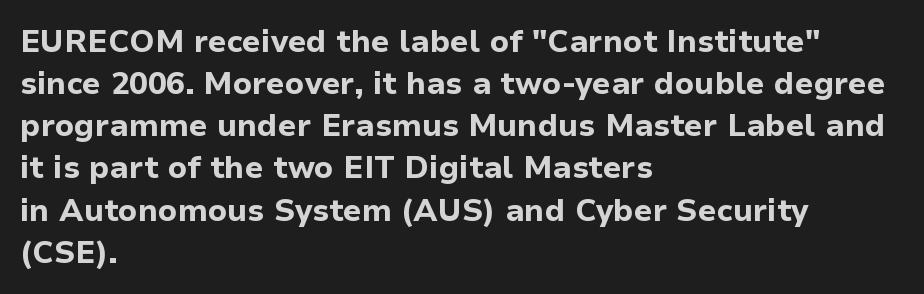
The image shows 31 px bold sans-serif type, upright; set left-aligned, normal line spacing (1.36x), normal letter spacing, not underlined; low stroke contrast and a medium x-height.
